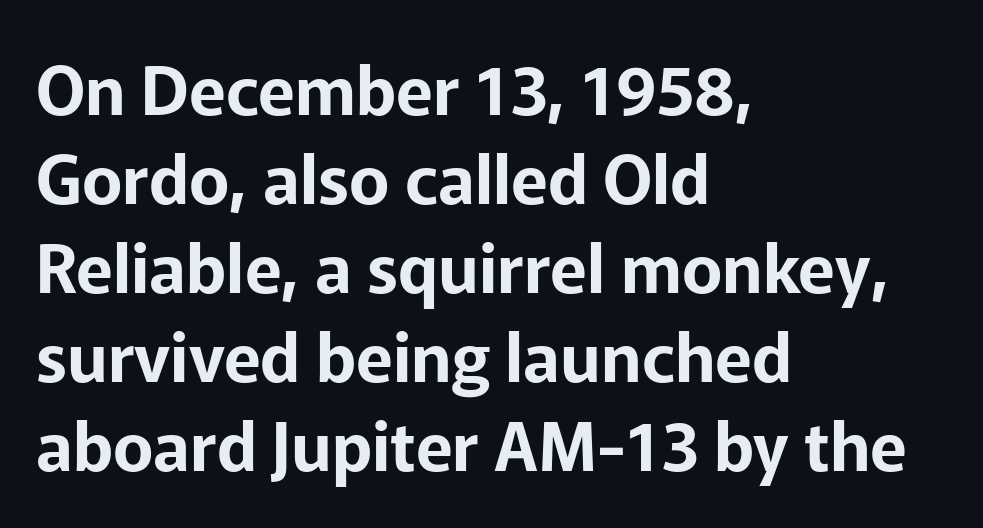
Teacher's note: observe the even left margin — that is flush-left alignment. The area under the type is left untouched. Does extra space separate the letters? No, they use regular spacing. The letters advance in unequal steps, a hallmark of proportional type.
